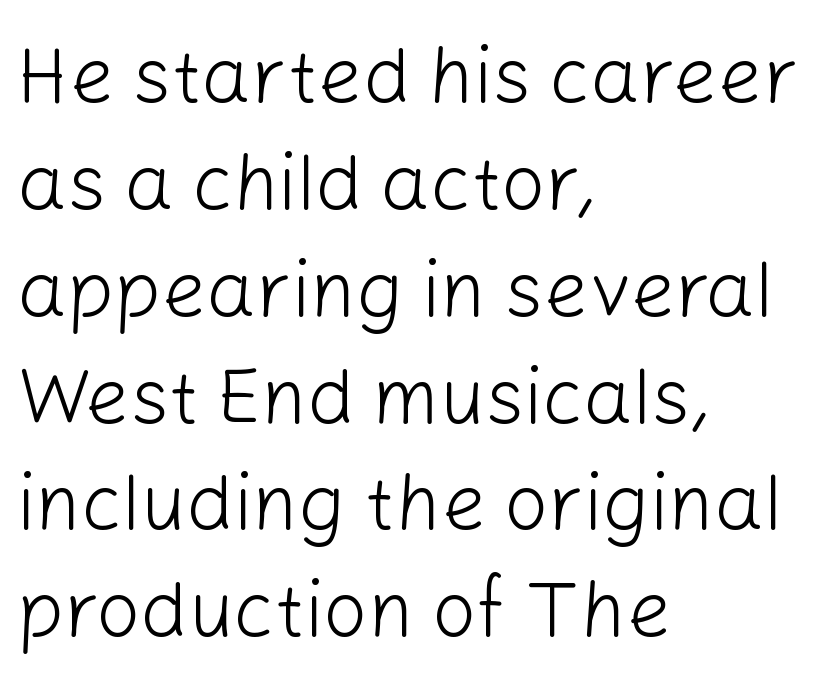
The image shows 78 px light sans-serif type, upright; set left-aligned, normal line spacing (1.37x), normal letter spacing, not underlined; low stroke contrast and a medium x-height.
